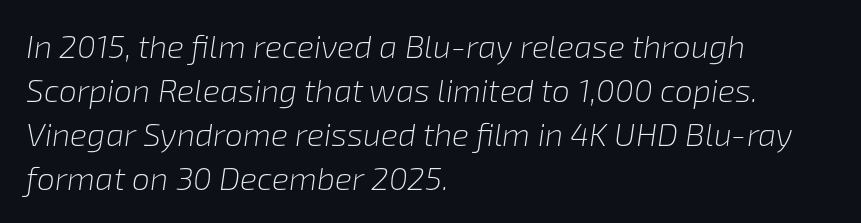
The image shows 32 px light type, italic (leaning right); set left-aligned, normal line spacing (1.37x), normal letter spacing, not underlined; low stroke contrast and a medium x-height.
